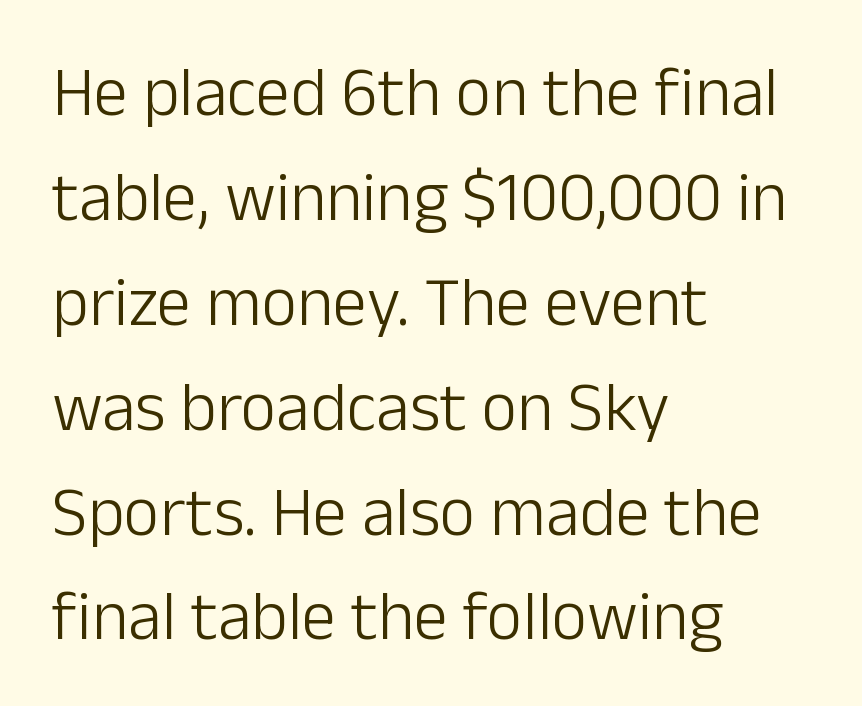
The letters advance in unequal steps, a hallmark of proportional type. A normal amount of white space separates one row of letters from the next. A typesetter would mark this as roman, not italic. The letters sit at their default tracking, neither squeezed nor spread.
